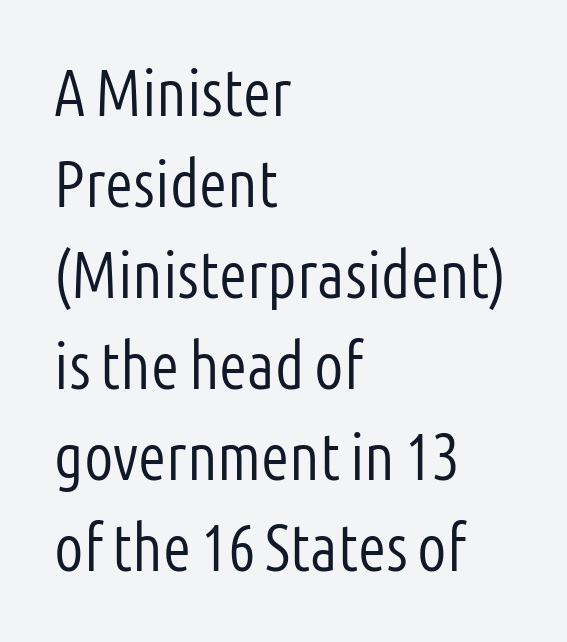
The image shows 65 px light, condensed sans-serif type, upright; set left-aligned, normal line spacing (1.4x), normal letter spacing, not underlined; low stroke contrast and a medium x-height.
